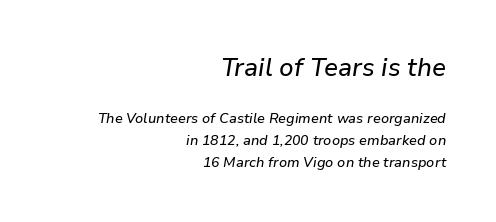
Underlining? Definitely not there. Evenly set lines give the paragraph a standard silhouette. The lines in this sample share a right terminus and differ only in where they begin. The letterforms sit shoulder to shoulder at normal distance. Whoever set this made the first block the dominant, larger element. The typography opts for an oblique posture over an upright one.
